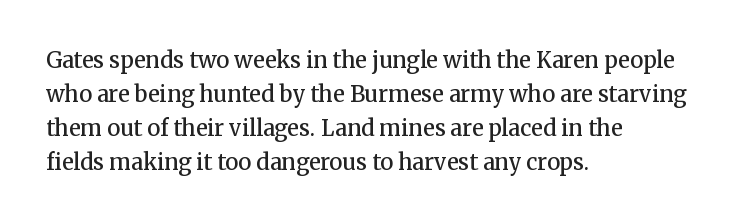
Q: Is the text bold? A: Semi-bold.
Q: Is the text italic (slanted)? A: No, it is upright.
Q: Is the text underlined? A: No.
Q: How is the paragraph aligned? A: Left-aligned.
Q: Is the spacing between letters normal or unusually wide? A: Normal.
Q: Is the spacing between lines tight, normal or loose? A: Normal.
